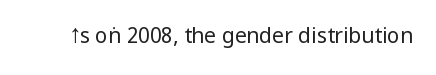
The passage shown is not underscored anywhere. The font's upright variant was chosen for this text. Stems here are at most as thick as an everyday book face. Observe the ordinary spacing: letters are neighbours, not strangers.
